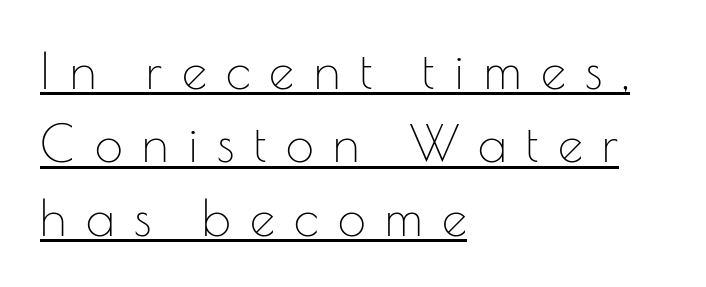
Q: Is the text bold? A: No.
Q: Is the text italic (slanted)? A: No, it is upright.
Q: Is the typeface a serif or a sans-serif typeface? A: Sans-serif.
Q: Is the text underlined? A: Yes.
Q: How is the paragraph aligned? A: Left-aligned.
Q: Is the spacing between letters normal or unusually wide? A: Unusually wide.
Q: Is the spacing between lines tight, normal or loose? A: Normal.
Q: Width (condensed, normal, or wide)? A: Normal.
Q: Stroke contrast? A: Low.
Q: x-height? A: Small.
Q: Monospaced? A: No.
